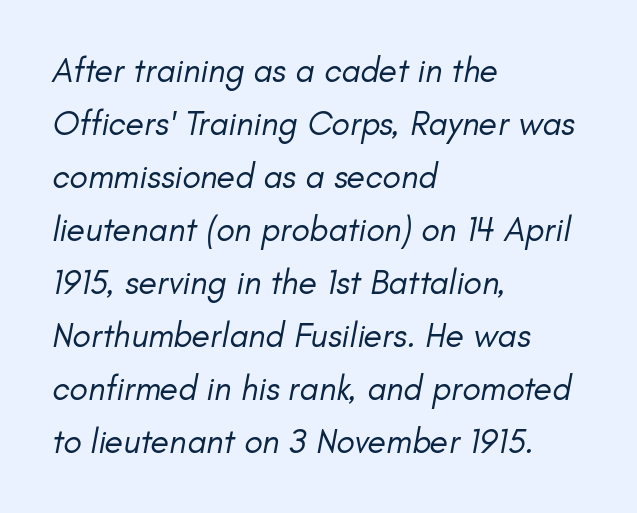
Q: Is the text bold? A: No.
Q: Is the text italic (slanted)? A: Yes, it leans right by about 11 degrees.
Q: Is the text underlined? A: No.
Q: How is the paragraph aligned? A: Left-aligned.
Q: Is the spacing between letters normal or unusually wide? A: Normal.
Q: Is the spacing between lines tight, normal or loose? A: Normal.
Q: Width (condensed, normal, or wide)? A: Normal.
Q: Stroke contrast? A: Low.
Q: x-height? A: Small.
Q: Monospaced? A: No.
